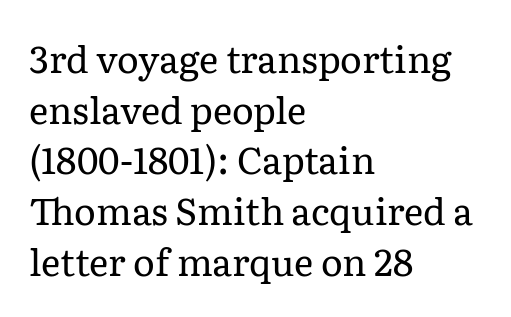
{"serif": "yes", "italic": "no", "bold": "no", "weight": "regular", "width": "normal", "stroke_contrast": "low", "x_height": "medium", "monospaced": "no", "underline": "no", "align": "left", "line_spacing": "normal", "line_spacing_ratio": 1.37, "letter_spacing": "normal", "letter_spacing_em": 0.0, "glyph_px": 37}
